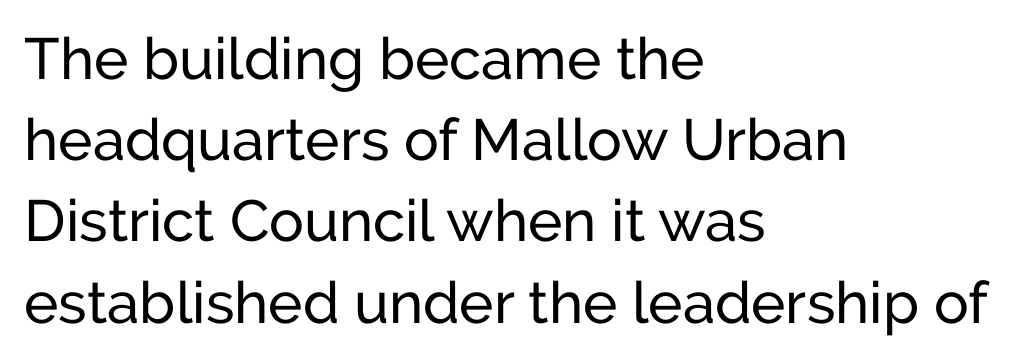
Q: Is the text italic (slanted)? A: No, it is upright.
Q: Is the typeface a serif or a sans-serif typeface? A: Sans-serif.
Q: Is the text underlined? A: No.
Q: How is the paragraph aligned? A: Left-aligned.
Q: Is the spacing between letters normal or unusually wide? A: Normal.
Q: Is the spacing between lines tight, normal or loose? A: Normal.
Q: Width (condensed, normal, or wide)? A: Normal.
Q: Stroke contrast? A: Low.
Q: x-height? A: Medium.
Q: Monospaced? A: No.
